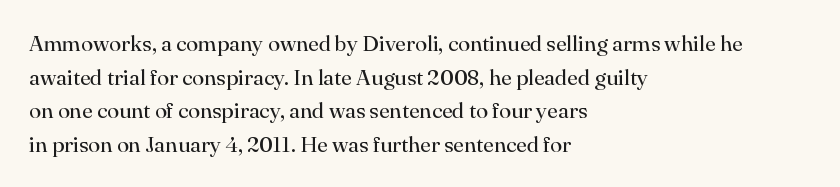
{"italic": "no", "bold": "no", "underline": "no", "align": "left", "line_spacing": "normal", "line_spacing_ratio": 1.53, "letter_spacing": "normal", "letter_spacing_em": 0.0, "glyph_px": 22}
